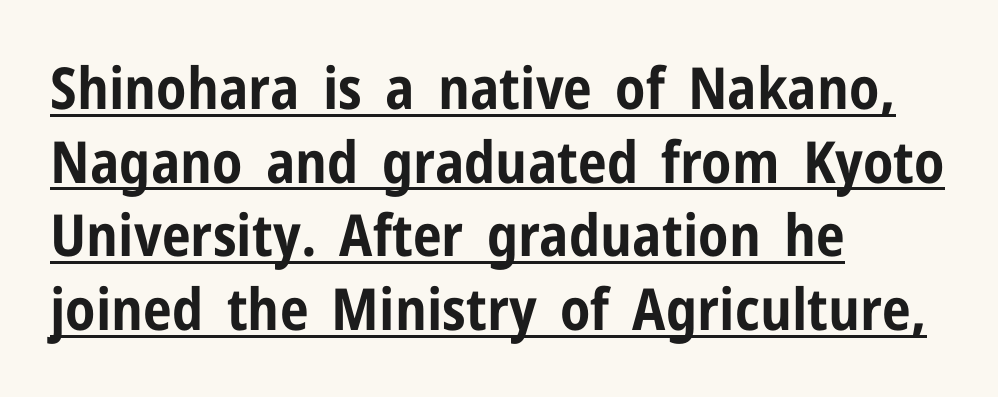
Q: Is the text bold? A: Yes.
Q: Is the text italic (slanted)? A: No, it is upright.
Q: Is the typeface a serif or a sans-serif typeface? A: Sans-serif.
Q: Is the text underlined? A: Yes.
Q: How is the paragraph aligned? A: Left-aligned.
Q: Is the spacing between letters normal or unusually wide? A: Normal.
Q: Is the spacing between lines tight, normal or loose? A: Normal.
Q: Width (condensed, normal, or wide)? A: Condensed.
Q: Stroke contrast? A: Low.
Q: x-height? A: Medium.
Q: Monospaced? A: No.
